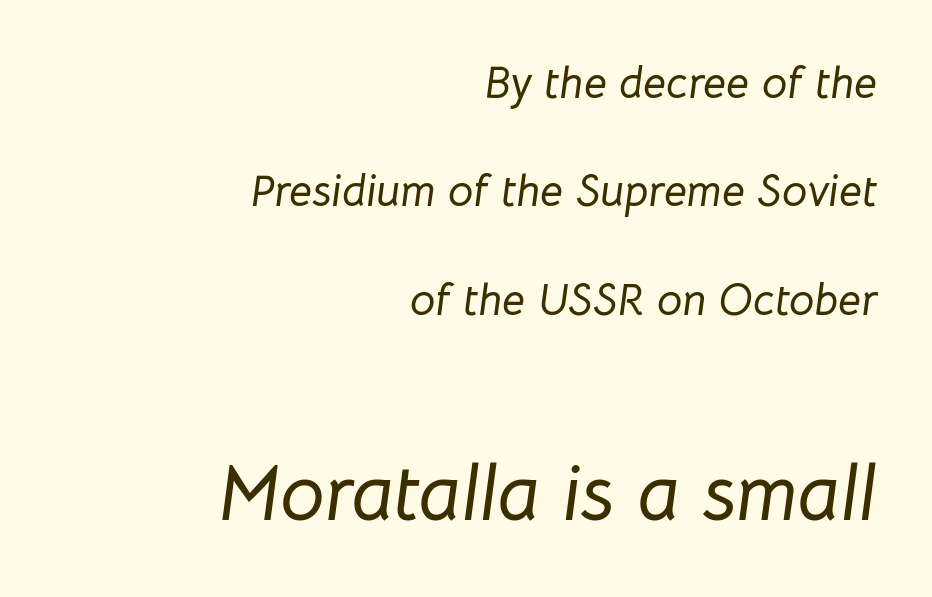
The image shows 79 px text type, italic (leaning right); set right-aligned, loose line spacing (2.41x), normal letter spacing, not underlined; the second (bottom) block is 1.76x larger; low stroke contrast and a medium x-height.
